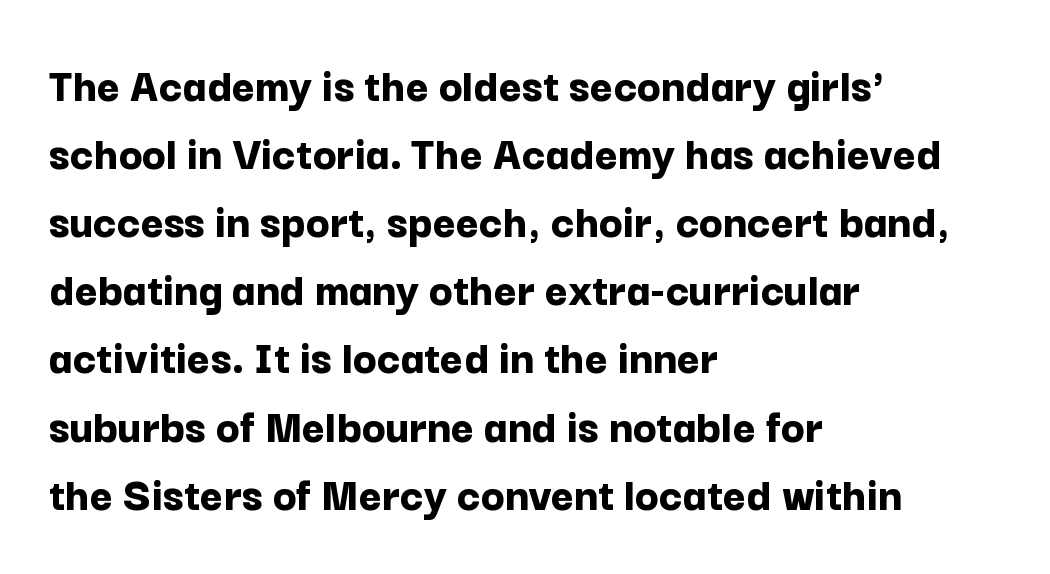
Q: Is the text bold? A: Yes.
Q: Is the text italic (slanted)? A: No, it is upright.
Q: Is the typeface a serif or a sans-serif typeface? A: Sans-serif.
Q: Is the text underlined? A: No.
Q: How is the paragraph aligned? A: Left-aligned.
Q: Is the spacing between letters normal or unusually wide? A: Normal.
Q: Is the spacing between lines tight, normal or loose? A: Normal.
Q: Width (condensed, normal, or wide)? A: Normal.
Q: Stroke contrast? A: Low.
Q: x-height? A: Medium.
Q: Monospaced? A: No.
